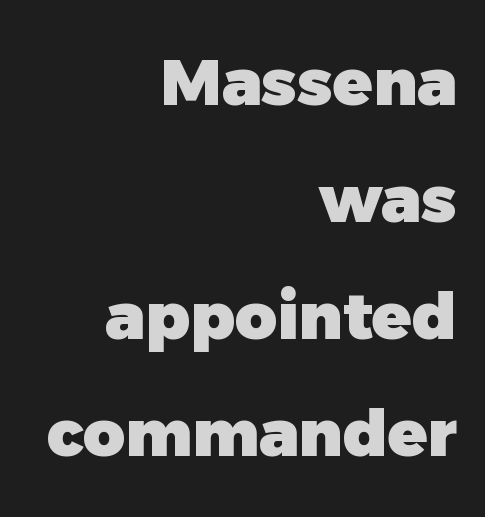
Q: Is the text bold? A: Yes.
Q: Is the typeface a serif or a sans-serif typeface? A: Sans-serif.
Q: Is the text underlined? A: No.
Q: How is the paragraph aligned? A: Right-aligned.
Q: Is the spacing between letters normal or unusually wide? A: Normal.
Q: Width (condensed, normal, or wide)? A: Normal.
Q: x-height? A: Medium.
Q: Monospaced? A: No.
